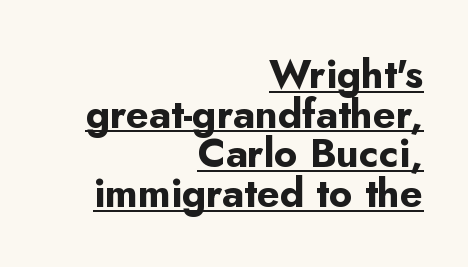
{"serif": "no", "italic": "no", "bold": "yes", "weight": "bold", "width": "normal", "stroke_contrast": "low", "x_height": "small", "monospaced": "no", "underline": "yes", "align": "right", "line_spacing": "tight", "line_spacing_ratio": 0.99, "letter_spacing": "normal", "letter_spacing_em": 0.0, "glyph_px": 40}
